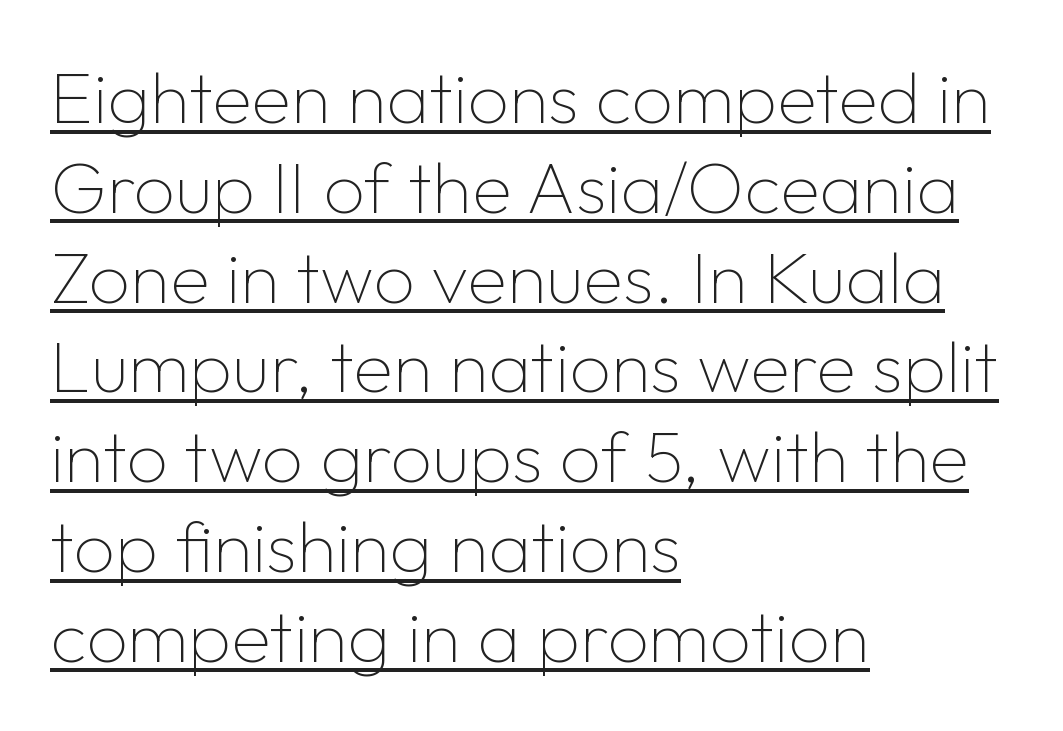
Q: Is the text bold? A: No.
Q: Is the text italic (slanted)? A: No, it is upright.
Q: Is the typeface a serif or a sans-serif typeface? A: Sans-serif.
Q: Is the text underlined? A: Yes.
Q: How is the paragraph aligned? A: Left-aligned.
Q: Is the spacing between letters normal or unusually wide? A: Normal.
Q: Width (condensed, normal, or wide)? A: Normal.
Q: Stroke contrast? A: Low.
Q: x-height? A: Medium.
Q: Monospaced? A: No.
